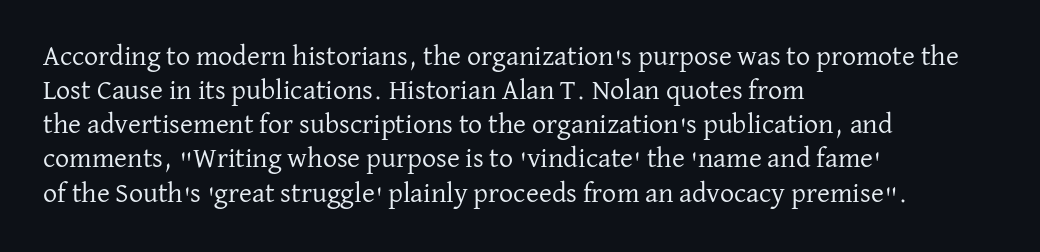
The image shows 28 px regular-weight serif type, upright; set left-aligned, line spacing 1.22x, normal letter spacing, not underlined; low stroke contrast and a medium x-height.
